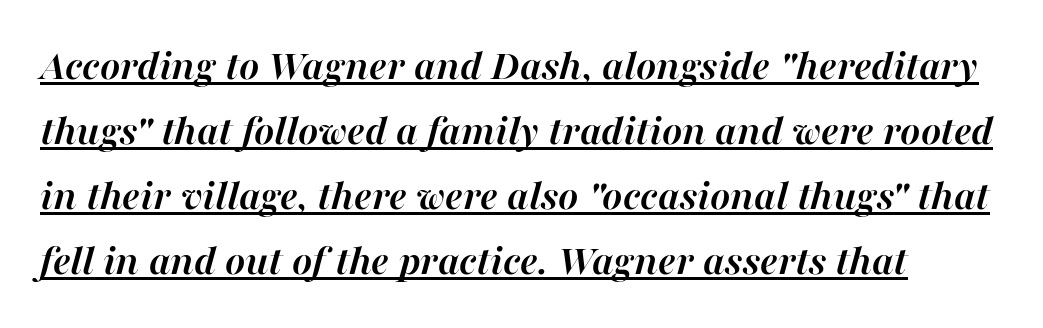
Q: Is the text bold? A: Yes.
Q: Is the text italic (slanted)? A: Yes, it leans right by about 16 degrees.
Q: Is the text underlined? A: Yes.
Q: Is the spacing between letters normal or unusually wide? A: Normal.
Q: Is the spacing between lines tight, normal or loose? A: Normal.
Q: Width (condensed, normal, or wide)? A: Normal.
Q: Stroke contrast? A: High.
Q: x-height? A: Medium.
Q: Monospaced? A: No.
